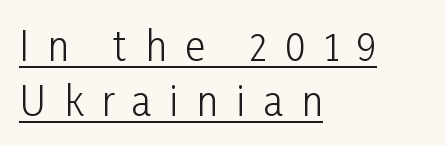
The image shows 39 px light, condensed sans-serif type, upright; set left-aligned, normal line spacing (1.42x), unusually wide letter spacing (+0.46 em), underlined; low stroke contrast and a medium x-height.
